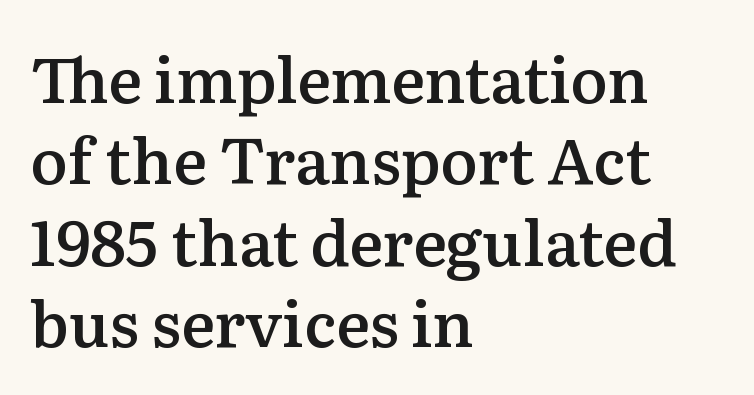
Compared with a centered layout, this one pins lines to the left instead. Set as a demibold, roughly 600 on the weight scale. This is serif lettering, the kind often seen in printed books. The designer left line spacing at the default. The gaps between neighbouring characters are ordinary and unremarkable. The letters advance in unequal steps, a hallmark of proportional type.
